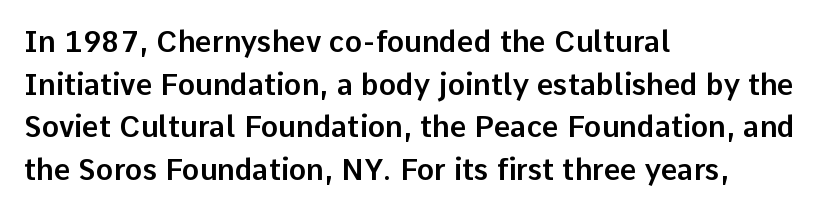
Honestly, there is no underline to notice here at all. Are there feet on the stems? There aren't — it's a sans. The lettering holds an erect, upright posture throughout. One-word summary of the alignment: left. Nothing unusual about the tracking: characters are spaced as the font intends. The space between consecutive lines is moderate.
